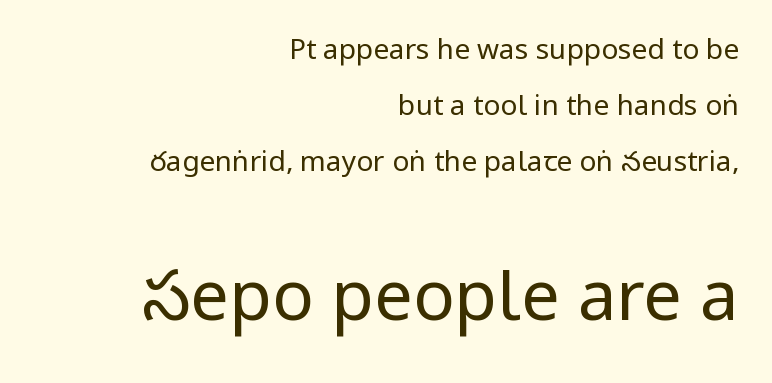
Look at the bottom of the vertical strokes: they stop flat, with no serifs. Which chunk is bigger? The second one — the bottom block dwarfs the top. Descenders are the only things crossing below the line. The characters are drawn with everyday or finer stroke widths. The leading is generous, giving the passage an open texture. Do the characters align in a grid? No, the font is proportional.
